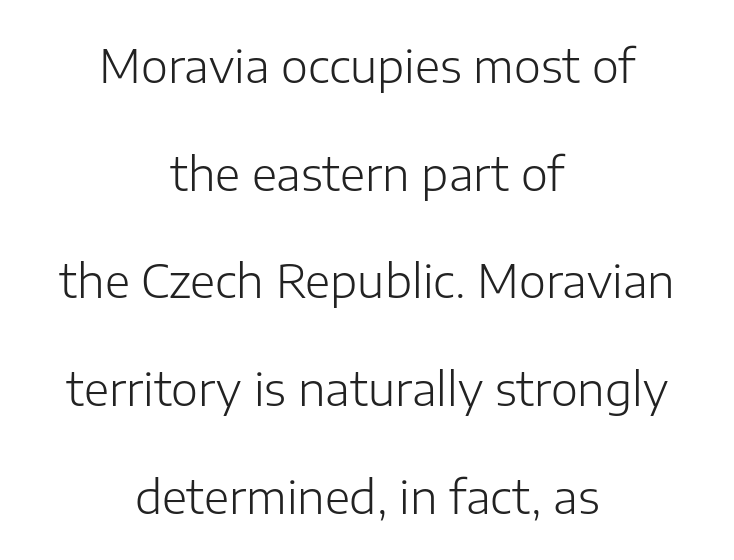
The horizontal fit of the characters is conventional and even. No letter is thick-stroked: the sample isn't bold. One glance says open: line gaps are wider than usual. Just letters on the line, the space beneath them empty. Both edges are ragged and mirror each other, which tells us the setting is centered. Look at the bottom of the vertical strokes: they stop flat, with no serifs.
